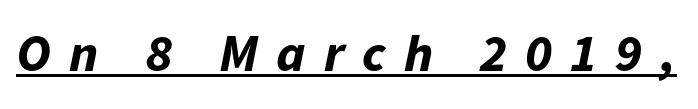
The image shows 53 px bold type, italic (leaning right); set unusually wide letter spacing (+0.34 em), underlined; low stroke contrast and a medium x-height.
